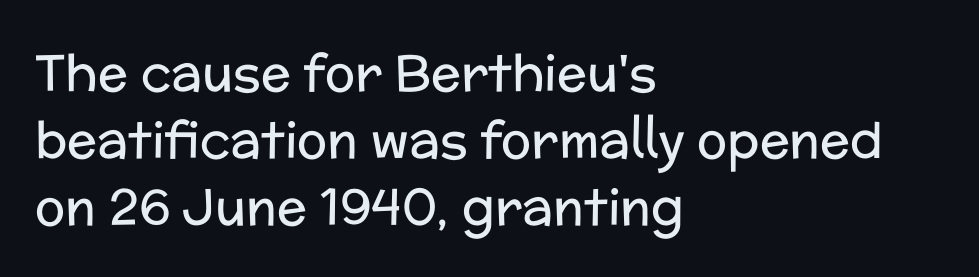
Layout note: lines flush left. The typeface has the unassuming heft of standard copy or less. The letters advance in unequal steps, a hallmark of proportional type. This rendering features lettering with no underline. What kind of face is this? One without serifs — a sans. No italicization has been applied; the sample stays upright.
